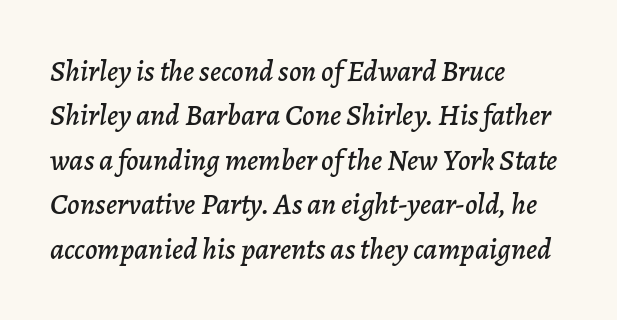
Is this a fixed-width face? No — the glyphs have proportional, varying widths. The letters are slanted; this is an italic face. Short and long lines alike share a common starting point at left. The baseline area is clear. This sample uses plain, unmodified letter spacing. Quick note: interline space is typical.
